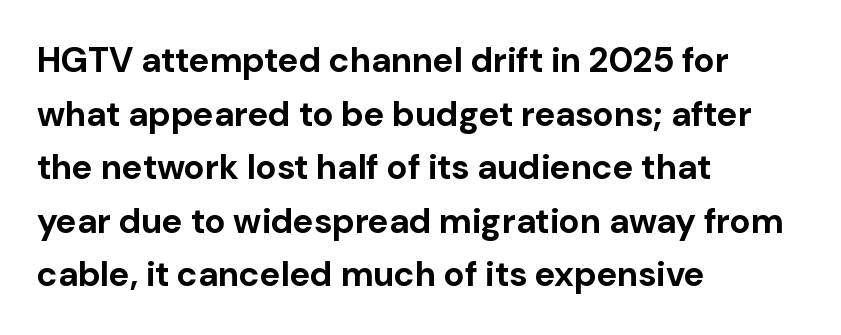
The image shows 35 px bold sans-serif type, upright; set left-aligned, normal line spacing (1.53x), normal letter spacing, not underlined; low stroke contrast and a medium x-height.
